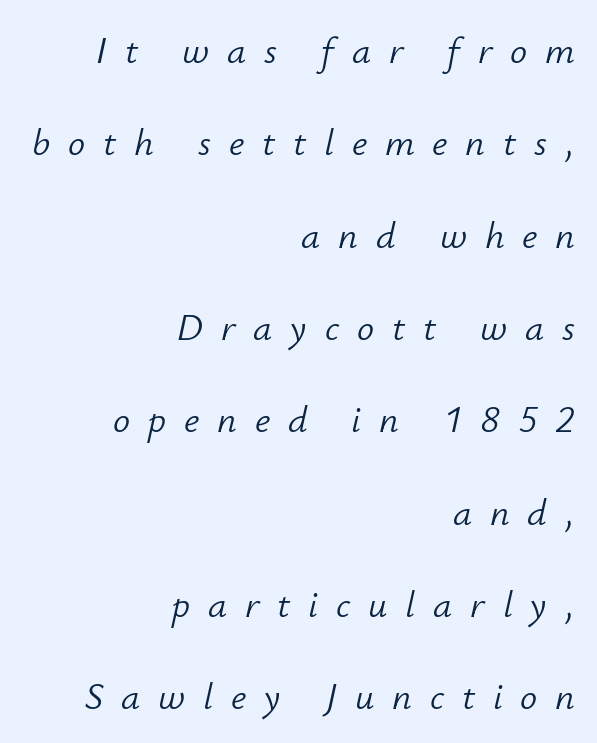
The image shows 38 px light type, italic (leaning right); set right-aligned, loose line spacing (2.43x), unusually wide letter spacing (+0.47 em), not underlined; low stroke contrast and a small x-height.
